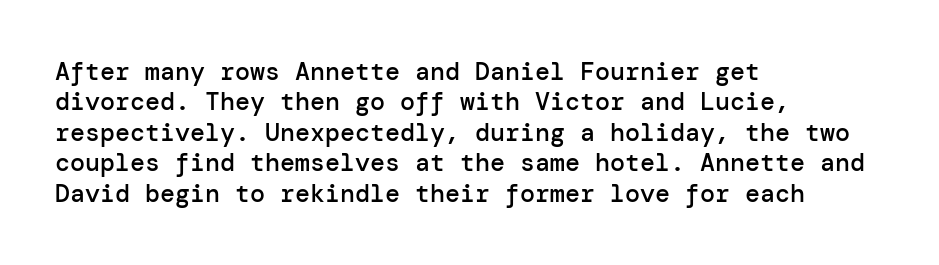
The image shows 25 px text type, upright; set left-aligned, line spacing 1.22x, normal letter spacing, not underlined.
